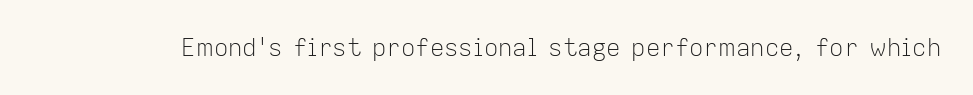
The image shows 24 px text type, upright; set normal letter spacing, not underlined.
